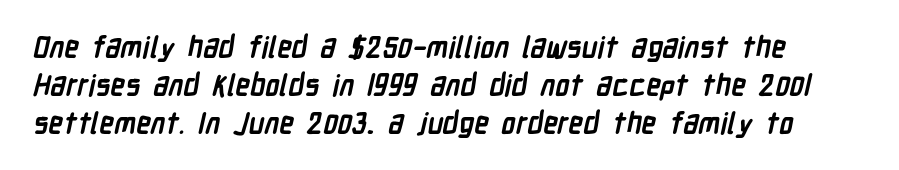
{"serif": "no", "bold": "yes", "weight": "semibold", "width": "condensed", "stroke_contrast": "low", "x_height": "medium", "monospaced": "no", "underline": "no", "line_spacing": "normal", "line_spacing_ratio": 1.31, "letter_spacing": "normal", "letter_spacing_em": 0.0, "glyph_px": 29}
